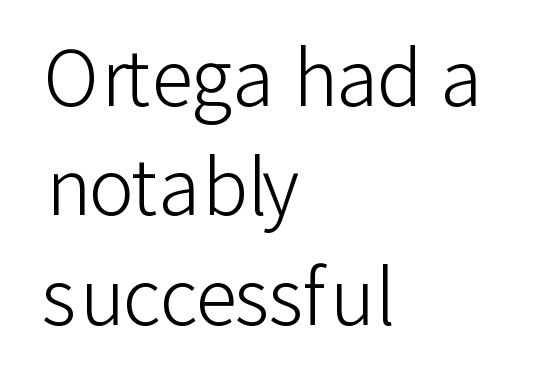
Heaviness? Minimal to ordinary, like unemphasized prose. Each line starts at the same left margin while the right side varies. Nothing unusual about the tracking: characters are spaced as the font intends. Proportional: the letters do not fall into vertical columns.
